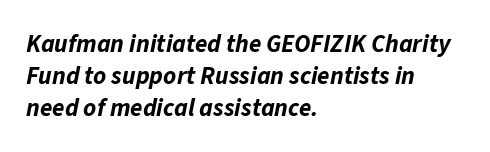
{"italic": "yes", "lean": "right", "slant_degrees": 11, "bold": "yes", "underline": "no", "align": "left", "line_spacing": "normal", "line_spacing_ratio": 1.28, "letter_spacing": "normal", "letter_spacing_em": 0.0, "glyph_px": 25}
